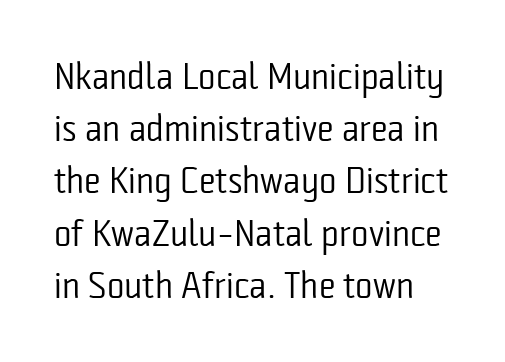
Quick note: not italic, upright. The foot of each line stays bare and open. Do the characters align in a grid? No, the font is proportional. Grotesque or geometric, the face here clearly has no serifs. Look at the tracking — it's just the regular setting, nothing added.
